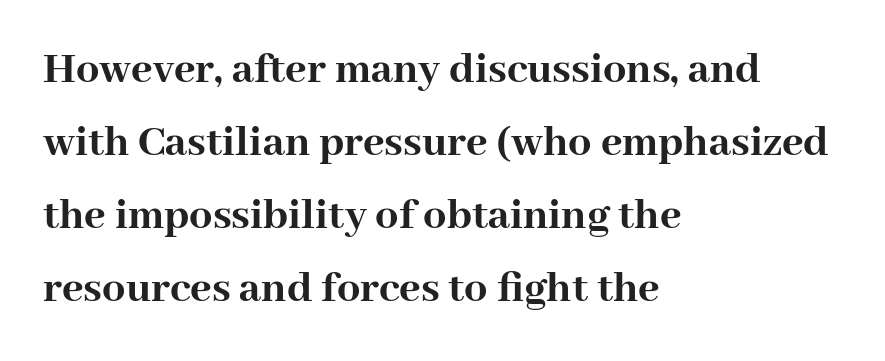
Has an underline been added? It has not. Characters remain perfectly vertical along every line. Glyph-to-glyph distance matches everyday printed text. The lines sit at an ordinary, default distance from one another. These lines are set flush left with a ragged right edge. Is this a fixed-width face? No — the glyphs have proportional, varying widths.
